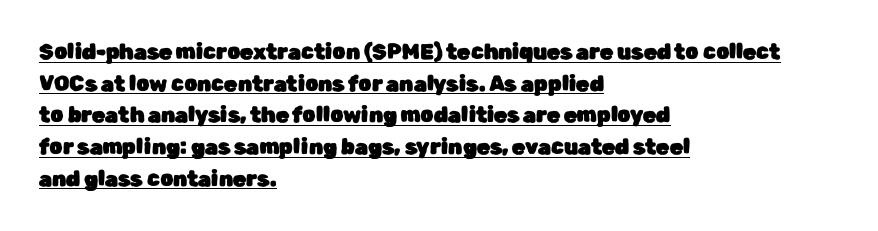
The image shows 21 px text type, upright; set left-aligned, normal line spacing (1.51x), normal letter spacing, underlined.
